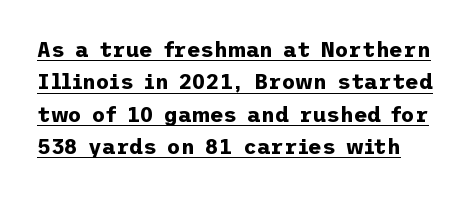
{"italic": "no", "bold": "yes", "underline": "yes", "line_spacing": "normal", "line_spacing_ratio": 1.54, "letter_spacing": "normal", "letter_spacing_em": 0.0, "glyph_px": 21}
